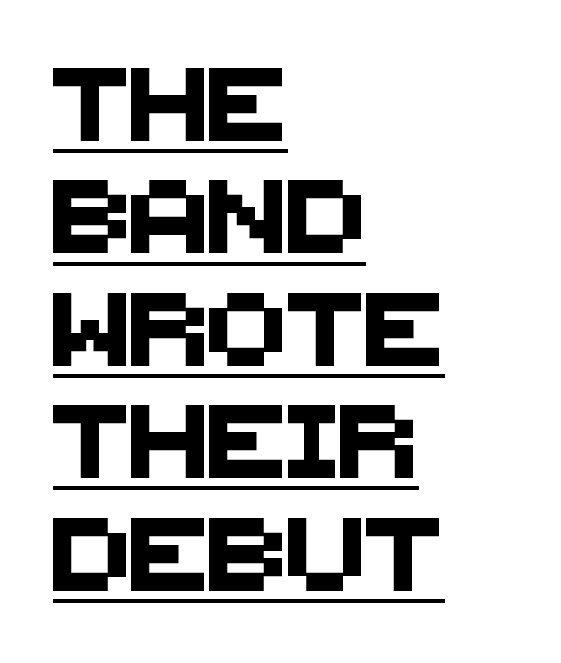
{"serif": "no", "width": "normal", "stroke_contrast": "medium", "x_height": "large", "monospaced": "no", "underline": "yes", "align": "left", "line_spacing": "normal", "line_spacing_ratio": 1.54, "letter_spacing": "normal", "letter_spacing_em": 0.0, "glyph_px": 73}
